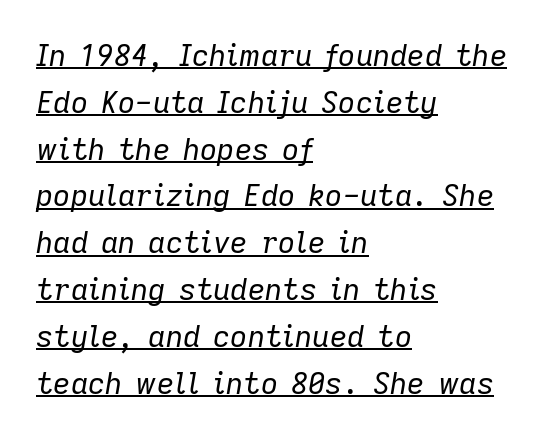
Q: Is the text bold? A: No.
Q: Is the text italic (slanted)? A: Yes, it leans right by about 9 degrees.
Q: Is the text underlined? A: Yes.
Q: How is the paragraph aligned? A: Left-aligned.
Q: Is the spacing between letters normal or unusually wide? A: Normal.
Q: Is the spacing between lines tight, normal or loose? A: Normal.
Q: Width (condensed, normal, or wide)? A: Normal.
Q: Stroke contrast? A: Low.
Q: x-height? A: Medium.
Q: Monospaced? A: No.
